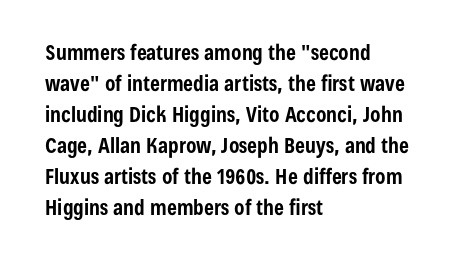
The image shows 21 px bold type, upright; set left-aligned, normal line spacing (1.48x), normal letter spacing, not underlined.
